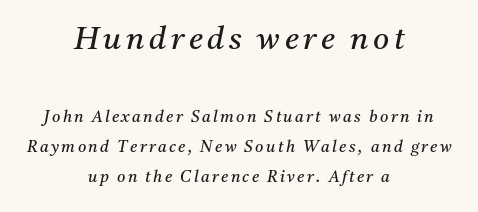
The passage shown is typed in a proportional face where columns would drift. Does the lettering tilt? It does — this is italic. Decoration check: the copy has no underline. Letterform terminals end in serifs throughout the passage.
